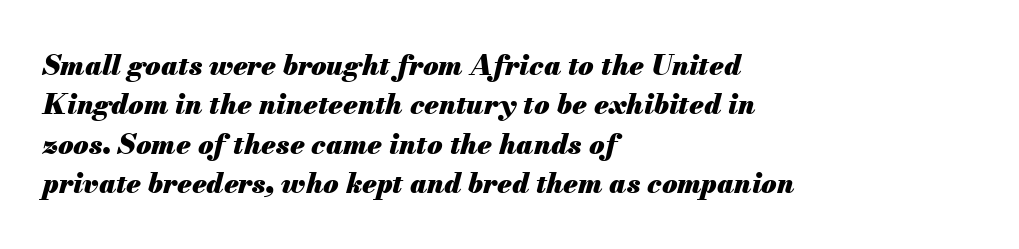
Look at the stroke-to-counter ratio: heavy, a bold. The face used here has a pronounced slope to its letters. Rule under the text: the space is simply empty. Character widths vary here, with narrow letters taking less room than wide ones.
